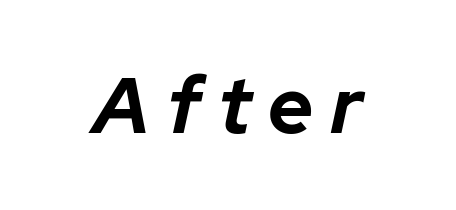
The image shows 79 px bold type, italic (leaning right); set unusually wide letter spacing (+0.22 em), not underlined; low stroke contrast and a medium x-height.
